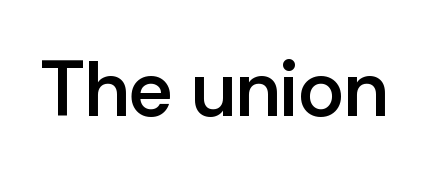
{"serif": "no", "italic": "no", "bold": "semi", "weight": "semibold", "width": "normal", "stroke_contrast": "low", "x_height": "medium", "monospaced": "no", "underline": "no", "letter_spacing": "normal", "letter_spacing_em": 0.0, "glyph_px": 78}
